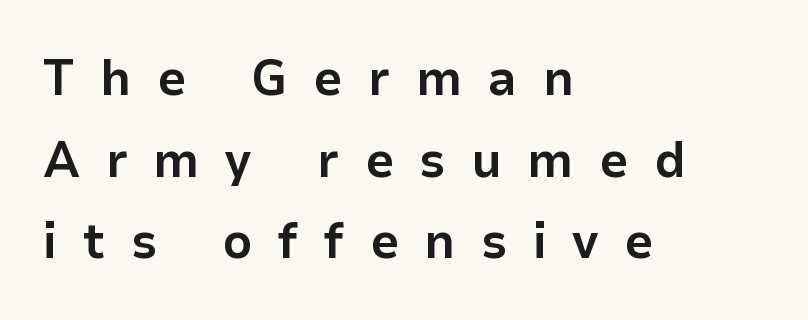
Q: Is the text bold? A: Yes.
Q: Is the text italic (slanted)? A: No, it is upright.
Q: Is the typeface a serif or a sans-serif typeface? A: Sans-serif.
Q: Is the text underlined? A: No.
Q: How is the paragraph aligned? A: Left-aligned.
Q: Is the spacing between letters normal or unusually wide? A: Unusually wide.
Q: Is the spacing between lines tight, normal or loose? A: Normal.
Q: Width (condensed, normal, or wide)? A: Normal.
Q: Stroke contrast? A: Low.
Q: x-height? A: Medium.
Q: Monospaced? A: No.
